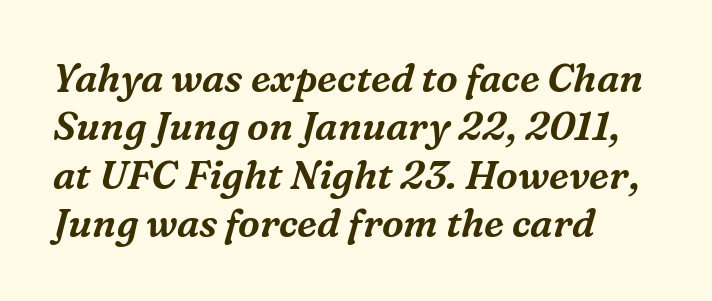
Looks like regular typesetting: each glyph gets only the width it needs. Rule under the text: the space is simply empty. The ragged edge is on the right, which tells us the setting is flush left. The rendering shows small feet on the letterforms — a serif design. Short note: letters normally spaced.
